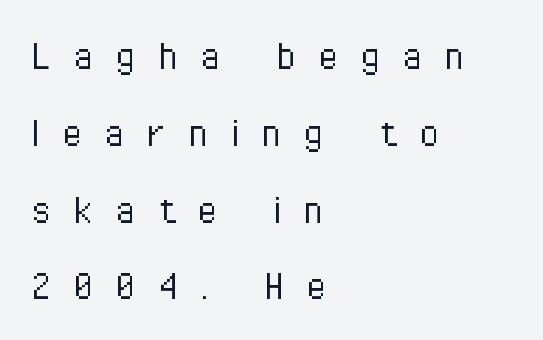
Q: Is the text bold? A: No.
Q: Is the text italic (slanted)? A: No, it is upright.
Q: Is the typeface a serif or a sans-serif typeface? A: Sans-serif.
Q: Is the text underlined? A: No.
Q: How is the paragraph aligned? A: Left-aligned.
Q: Is the spacing between letters normal or unusually wide? A: Unusually wide.
Q: Is the spacing between lines tight, normal or loose? A: Normal.
Q: Width (condensed, normal, or wide)? A: Condensed.
Q: Stroke contrast? A: Low.
Q: x-height? A: Medium.
Q: Monospaced? A: No.
